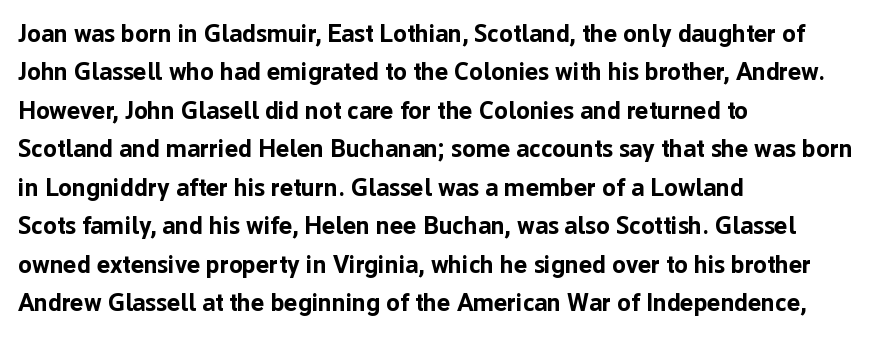
Here the glyphs are tracked normally, forming tight word shapes. Does the weight exceed regular? Yes, all the way to bold. The text block is weighted toward the left margin, trailing off unevenly rightward. Style check: upright. Notice how descenders clear the ascenders below comfortably — that's standard leading. Glance below the letters and you will spot only blank space.
